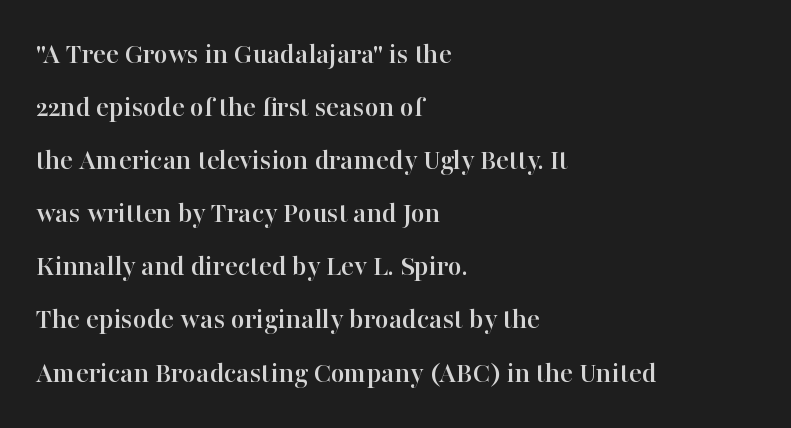
The image shows 30 px serif type, upright; set left-aligned, line spacing 1.77x, normal letter spacing, not underlined; high stroke contrast and a medium x-height.
